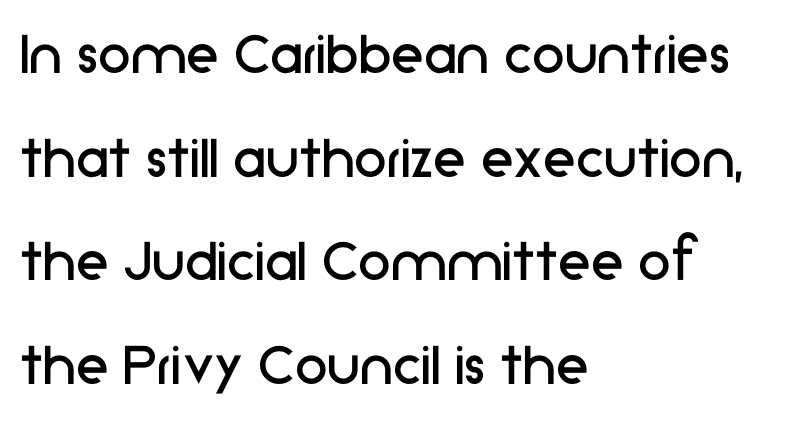
{"serif": "no", "italic": "no", "bold": "no", "weight": "regular", "width": "normal", "stroke_contrast": "low", "x_height": "medium", "monospaced": "no", "underline": "no", "align": "left", "line_spacing": "normal", "line_spacing_ratio": 1.57, "letter_spacing": "normal", "letter_spacing_em": 0.0, "glyph_px": 66}
